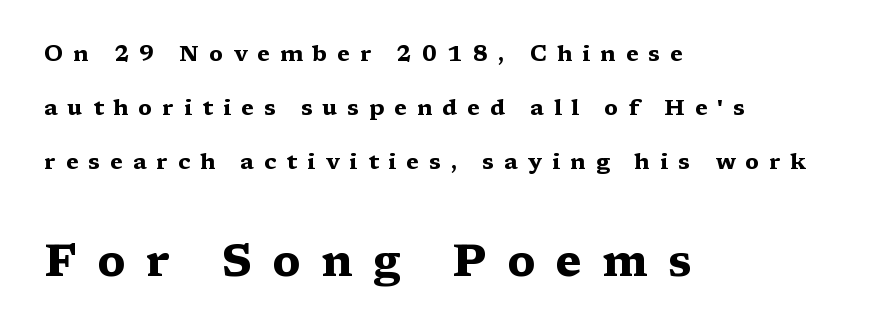
The image shows 45 px heavy, wide serif type, upright; set left-aligned, loose line spacing (2.46x), unusually wide letter spacing (+0.45 em), not underlined; the second (bottom) block is 2.05x larger; medium stroke contrast and a medium x-height.
